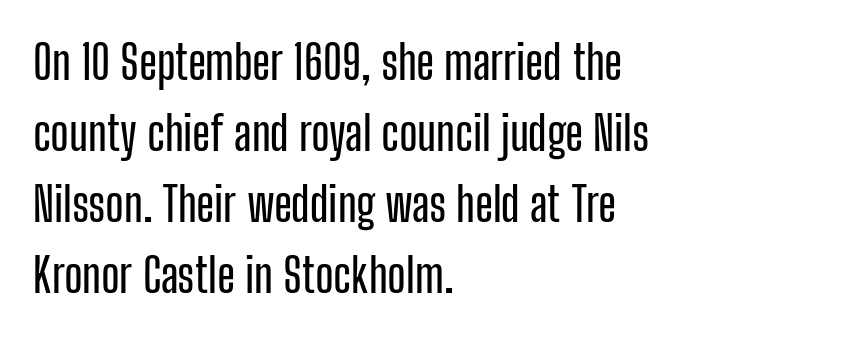
The image shows 47 px condensed sans-serif type, upright; set left-aligned, normal line spacing (1.51x), normal letter spacing, not underlined; low stroke contrast and a medium x-height.
